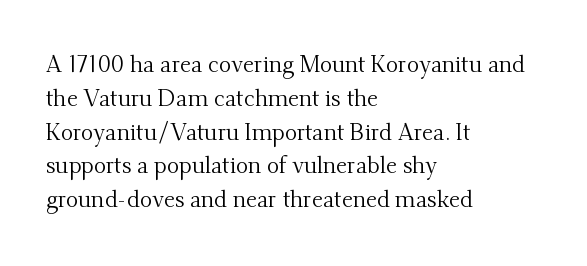
Q: Is the text bold? A: No.
Q: Is the text italic (slanted)? A: No, it is upright.
Q: Is the text underlined? A: No.
Q: How is the paragraph aligned? A: Left-aligned.
Q: Is the spacing between letters normal or unusually wide? A: Normal.
Q: Is the spacing between lines tight, normal or loose? A: Normal.
